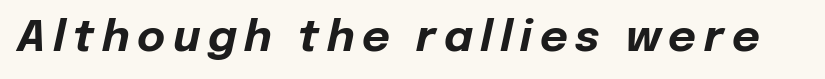
The image shows 43 px bold type, italic (leaning right); set not underlined; low stroke contrast and a medium x-height.
